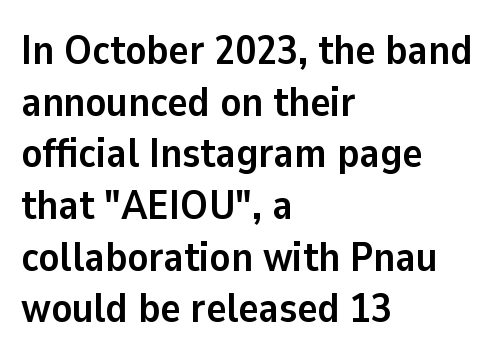
The image shows 42 px semibold sans-serif type, upright; set left-aligned, line spacing 1.23x, normal letter spacing, not underlined; low stroke contrast and a medium x-height.
